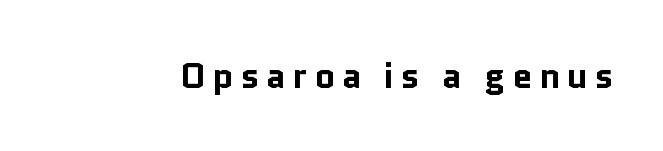
{"serif": "no", "italic": "no", "bold": "yes", "weight": "bold", "width": "normal", "stroke_contrast": "low", "x_height": "medium", "monospaced": "no", "underline": "no", "glyph_px": 36}
